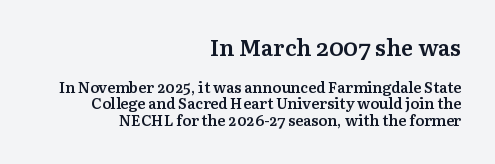
The image shows 23 px text type, upright; set right-aligned, tight line spacing (1.1x), normal letter spacing, not underlined; the first (top) block is 1.53x larger.
